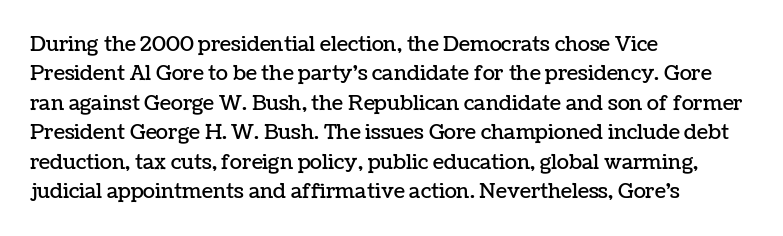
Q: Is the text italic (slanted)? A: No, it is upright.
Q: Is the text underlined? A: No.
Q: How is the paragraph aligned? A: Left-aligned.
Q: Is the spacing between letters normal or unusually wide? A: Normal.
Q: Is the spacing between lines tight, normal or loose? A: Normal.
